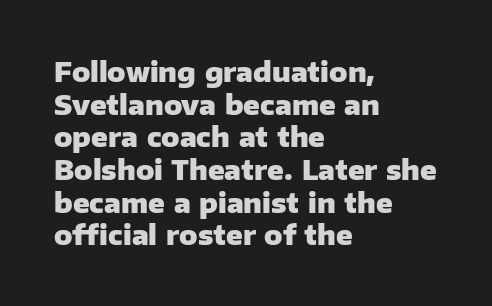
Q: Is the text bold? A: Yes.
Q: Is the text italic (slanted)? A: No, it is upright.
Q: Is the text underlined? A: No.
Q: How is the paragraph aligned? A: Left-aligned.
Q: Is the spacing between letters normal or unusually wide? A: Normal.
